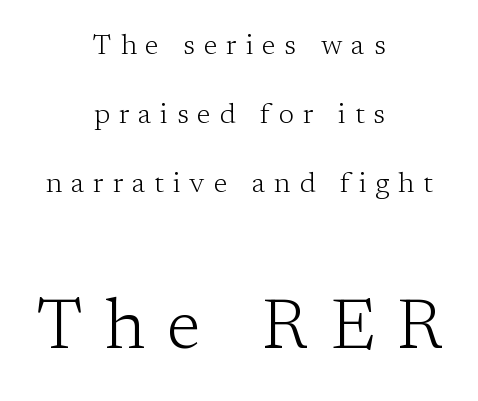
Note: serifs present on the glyphs. Descender tails drop into unmarked territory. What stands out about the letter spacing? Its width — letters are far apart. This layout puts the modest block above and the oversized block below. Stroke mass is kept to a normal reading level or below. Students, observe: this is what heavily led, spacious text looks like.
